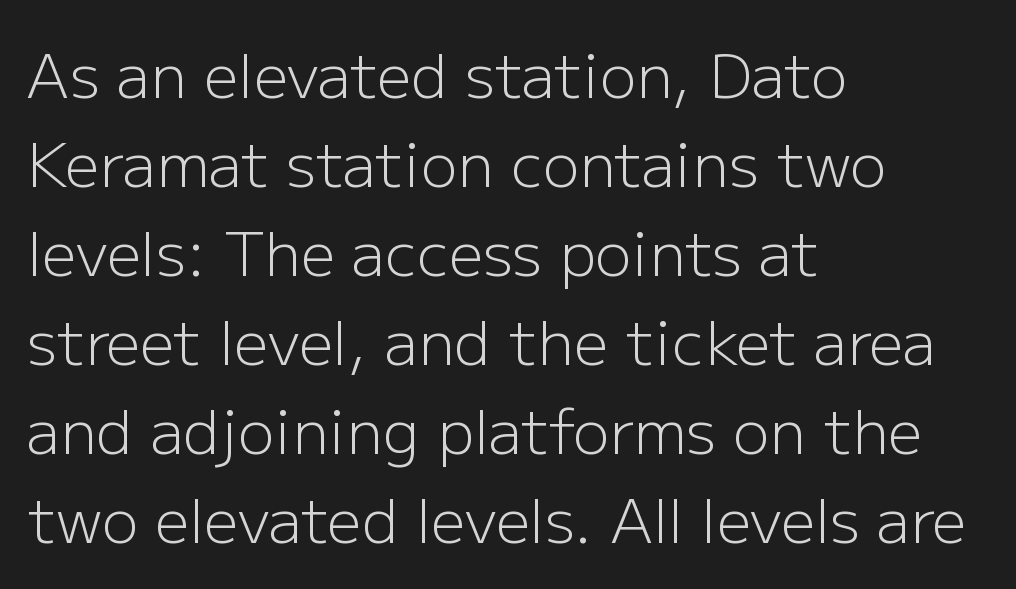
The image shows 61 px light sans-serif type, upright; set left-aligned, normal line spacing (1.46x), normal letter spacing, not underlined; low stroke contrast and a medium x-height.
